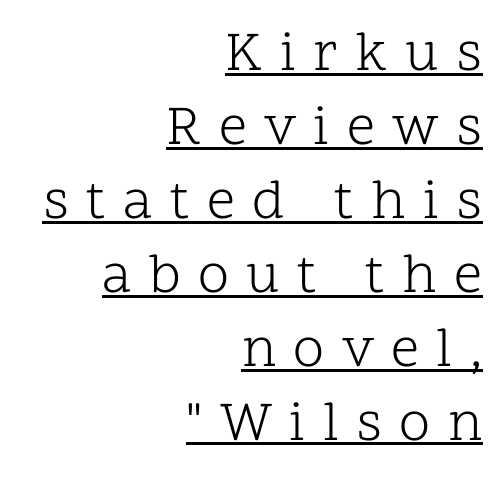
{"serif": "yes", "italic": "no", "bold": "no", "weight": "light", "width": "normal", "stroke_contrast": "low", "x_height": "medium", "monospaced": "no", "underline": "yes", "align": "right", "line_spacing": "normal", "line_spacing_ratio": 1.32, "letter_spacing": "wide", "letter_spacing_em": 0.31, "glyph_px": 56}
